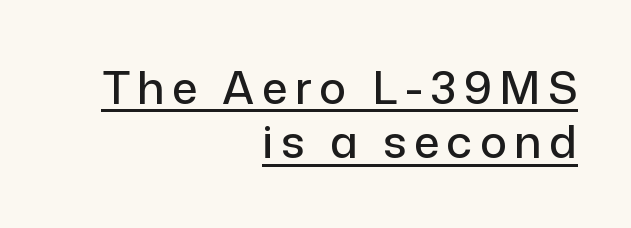
Q: Is the text italic (slanted)? A: No, it is upright.
Q: Is the typeface a serif or a sans-serif typeface? A: Sans-serif.
Q: Is the text underlined? A: Yes.
Q: How is the paragraph aligned? A: Right-aligned.
Q: Width (condensed, normal, or wide)? A: Normal.
Q: Stroke contrast? A: Low.
Q: x-height? A: Medium.
Q: Monospaced? A: No.
